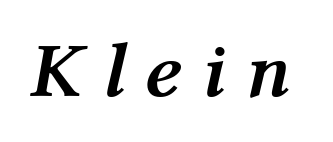
The image shows 78 px semibold type, italic (leaning right); set unusually wide letter spacing (+0.25 em), not underlined; medium stroke contrast and a medium x-height.
